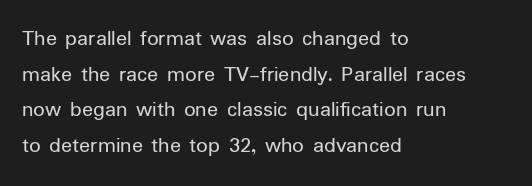
Q: Is the text bold? A: No.
Q: Is the text italic (slanted)? A: No, it is upright.
Q: Is the text underlined? A: No.
Q: How is the paragraph aligned? A: Left-aligned.
Q: Is the spacing between letters normal or unusually wide? A: Normal.
Q: Is the spacing between lines tight, normal or loose? A: Normal.
